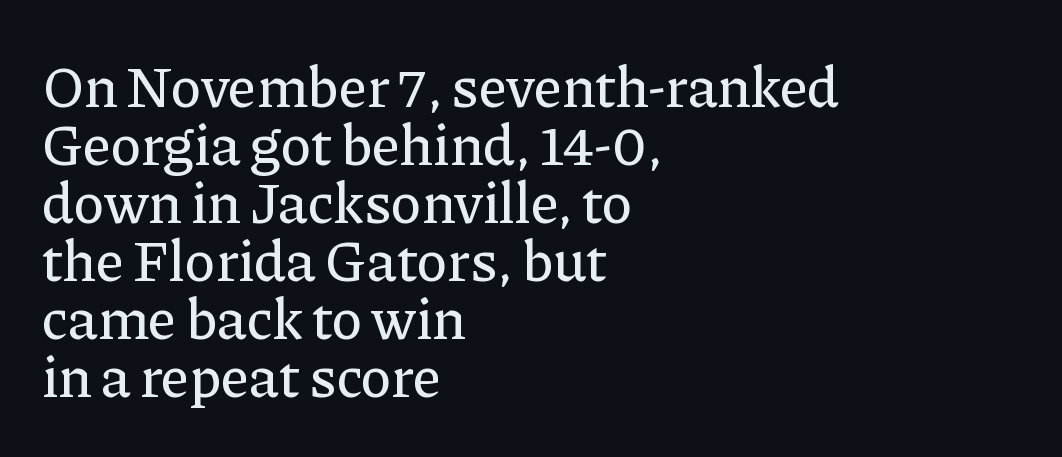
The image shows 58 px serif type, upright; set left-aligned, tight line spacing (1.0x), normal letter spacing, not underlined; low stroke contrast and a medium x-height.
